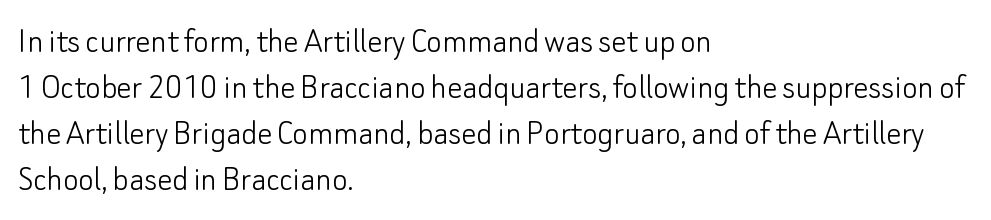
{"serif": "no", "italic": "no", "bold": "no", "weight": "light", "width": "normal", "stroke_contrast": "low", "x_height": "small", "monospaced": "no", "underline": "no", "align": "left", "line_spacing_ratio": 1.24, "letter_spacing": "normal", "letter_spacing_em": 0.0, "glyph_px": 37}
